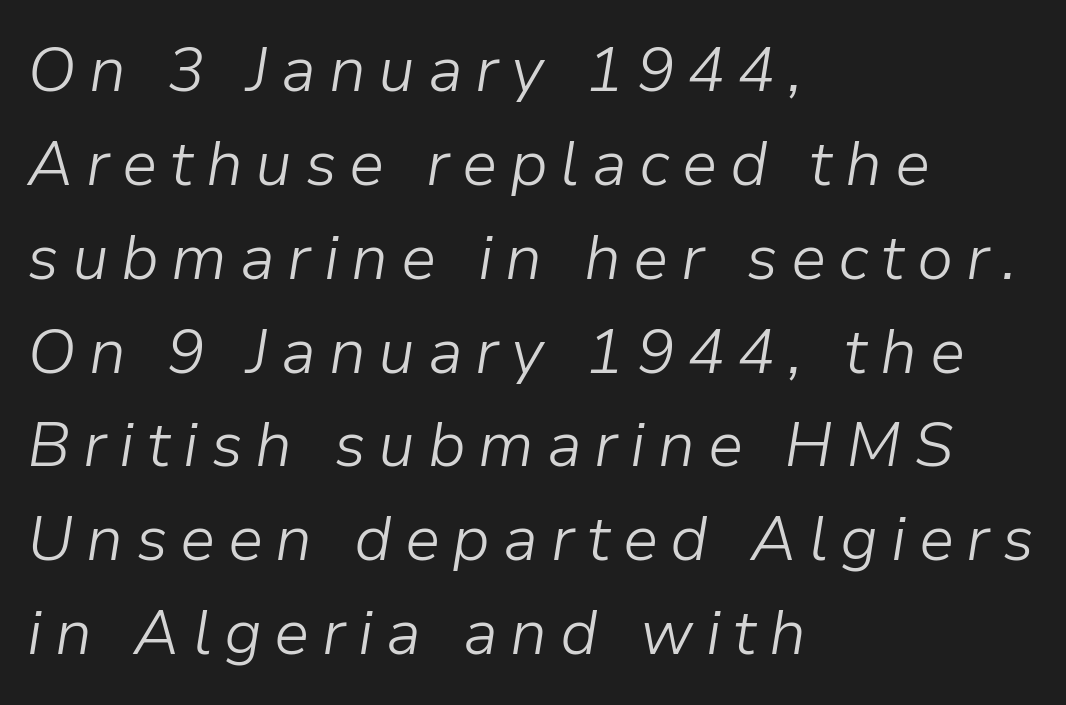
{"italic": "yes", "lean": "right", "slant_degrees": 9, "bold": "no", "weight": "light", "width": "normal", "stroke_contrast": "low", "x_height": "medium", "monospaced": "no", "underline": "no", "align": "left", "line_spacing": "normal", "line_spacing_ratio": 1.49, "letter_spacing": "wide", "letter_spacing_em": 0.2, "glyph_px": 63}
